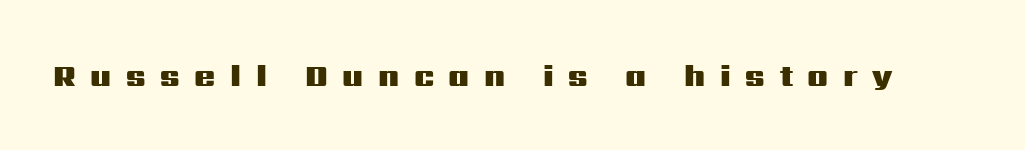
Q: Is the text bold? A: Yes.
Q: Is the text italic (slanted)? A: No, it is upright.
Q: Is the typeface a serif or a sans-serif typeface? A: Sans-serif.
Q: Is the text underlined? A: No.
Q: Is the spacing between letters normal or unusually wide? A: Unusually wide.
Q: Width (condensed, normal, or wide)? A: Wide.
Q: Stroke contrast? A: Medium.
Q: x-height? A: Medium.
Q: Monospaced? A: No.
